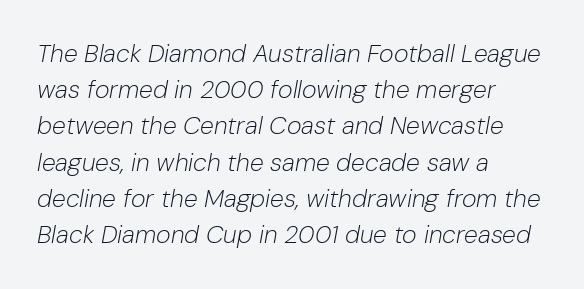
{"italic": "yes", "lean": "right", "slant_degrees": 10, "bold": "no", "underline": "no", "align": "left", "line_spacing": "normal", "line_spacing_ratio": 1.45, "letter_spacing": "normal", "letter_spacing_em": 0.0, "glyph_px": 25}
